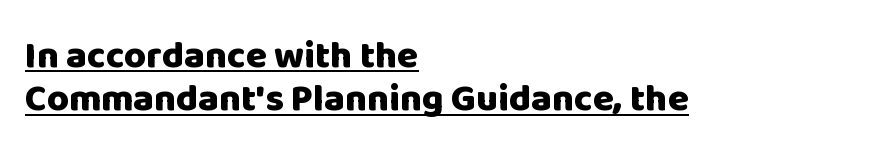
The image shows 38 px heavy sans-serif type, upright; set left-aligned, tight line spacing (1.14x), normal letter spacing, underlined; low stroke contrast and a large x-height.
